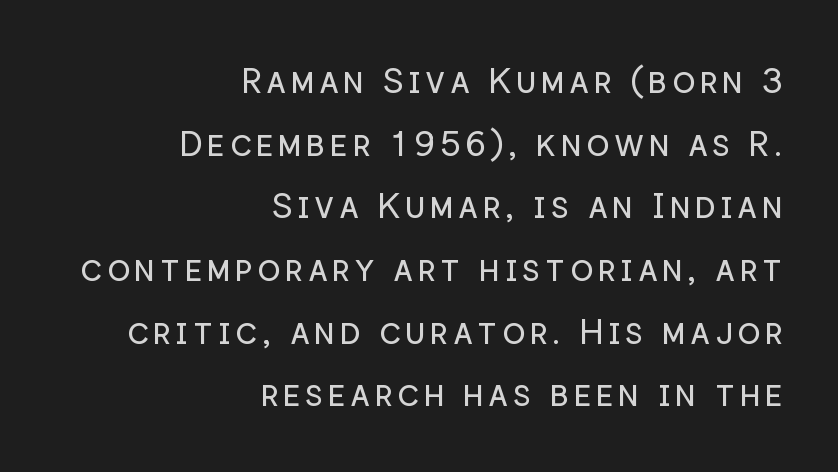
Stems and bowls with no extra thickness — not bold. The letters carry no serifs — their stems end cleanly without finishing strokes. All the whitespace from short lines collects on the left. Character widths vary here, with narrow letters taking less room than wide ones. This is the regular roman posture of the typeface. Has an underline been added? It has not.
